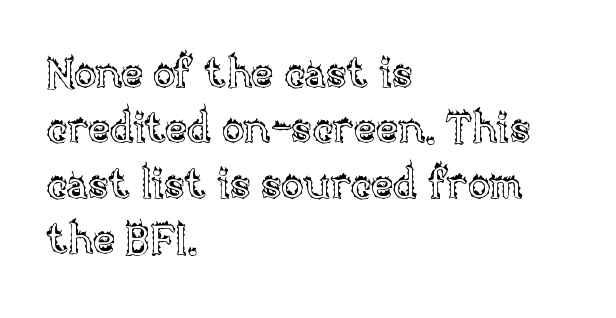
The image shows 42 px text type, upright; set left-aligned, normal line spacing (1.32x), normal letter spacing, not underlined; a large x-height.
